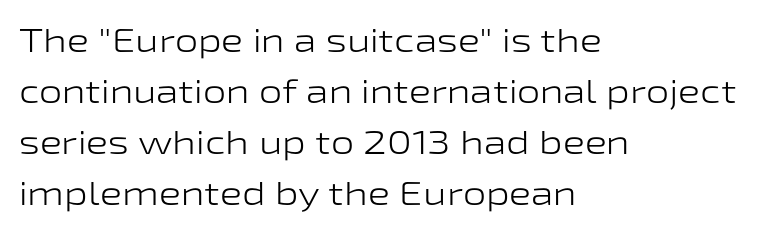
{"serif": "no", "italic": "no", "bold": "no", "weight": "light", "width": "wide", "stroke_contrast": "low", "x_height": "medium", "monospaced": "no", "underline": "no", "align": "left", "line_spacing": "normal", "line_spacing_ratio": 1.55, "letter_spacing": "normal", "letter_spacing_em": 0.0, "glyph_px": 33}
